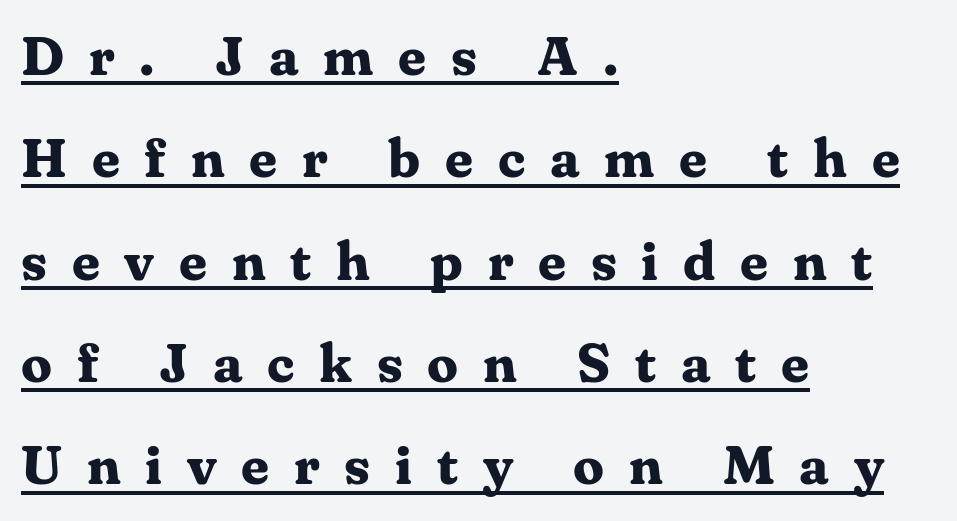
The image shows 55 px bold serif type, upright; set left-aligned, line spacing 1.86x, unusually wide letter spacing (+0.45 em), underlined; medium stroke contrast and a medium x-height.
